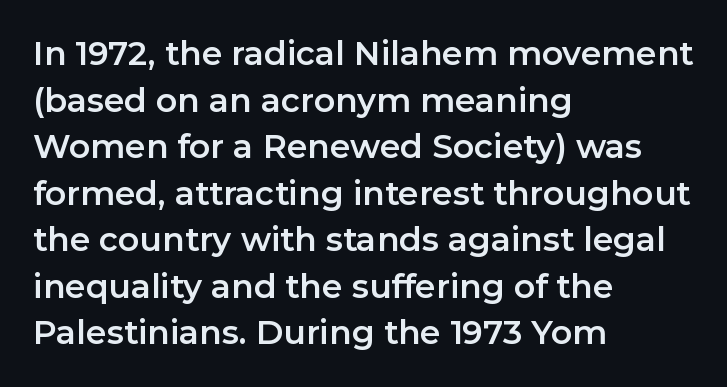
The zone under the glyphs is completely vacant. You could not count columns in this text — the font is proportionally spaced. Compared with typical paragraphs, the rows here are spaced about the same. This is roman type, the default non-slanted kind.
